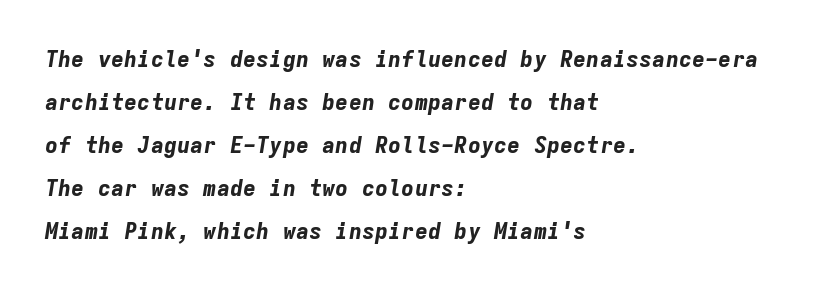
The setting favours the left margin, as ordinary paragraphs usually do. Decoration check: the copy has no underline. When letters slant like this, we call the style italic. Whoever set this chose breathing room over compactness in the vertical rhythm. The face used here has the dense, thick strokes of a bold.
